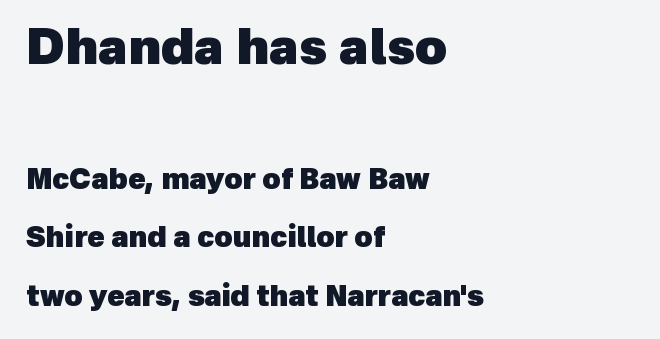
Is the letter spacing exaggerated? No — it looks like the ordinary default. A typesetter would call this proportional, since set widths differ per character. Just letters on the line, the space beneath them empty. Large over small — that's the arrangement of the two blocks here.
